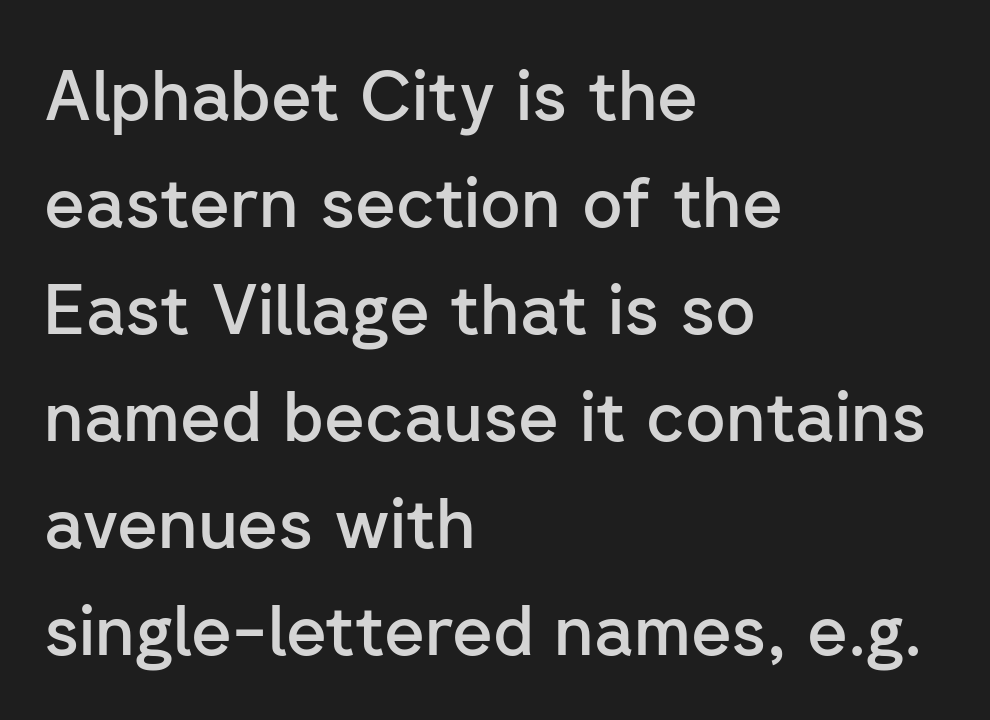
Only glyphs here, with clear space below each row. Tracking here is standard; glyphs follow each other at the usual distance. Typesetter's note: demi weight, one step under bold. If you measured baseline to baseline, you'd find a middling distance. Each letter's strokes conclude bluntly, with no projecting serifs. Each letter keeps its own natural width here, so spacing adapts to shape.
